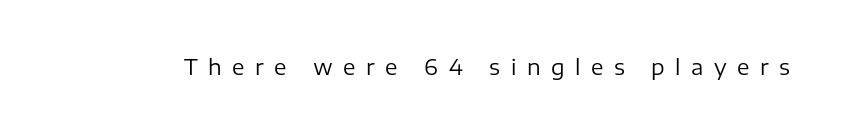
The lettering stays uniformly vertical, giving the passage a roman look. Inter-character spacing is expanded well beyond the font's built-in metrics. No word sits above an underline. Think standard paragraph weight, or any step lighter than that.
